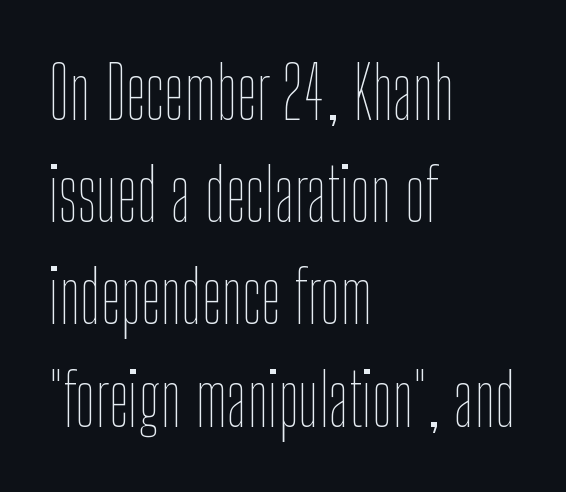
{"italic": "no", "bold": "no", "weight": "thin", "width": "condensed", "stroke_contrast": "low", "x_height": "medium", "monospaced": "no", "underline": "no", "align": "left", "line_spacing": "normal", "line_spacing_ratio": 1.42, "letter_spacing": "normal", "letter_spacing_em": 0.0, "glyph_px": 72}
